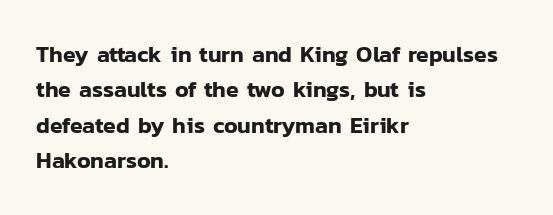
Q: Is the text italic (slanted)? A: No, it is upright.
Q: Is the text underlined? A: No.
Q: How is the paragraph aligned? A: Left-aligned.
Q: Is the spacing between letters normal or unusually wide? A: Normal.
Q: Is the spacing between lines tight, normal or loose? A: Normal.
